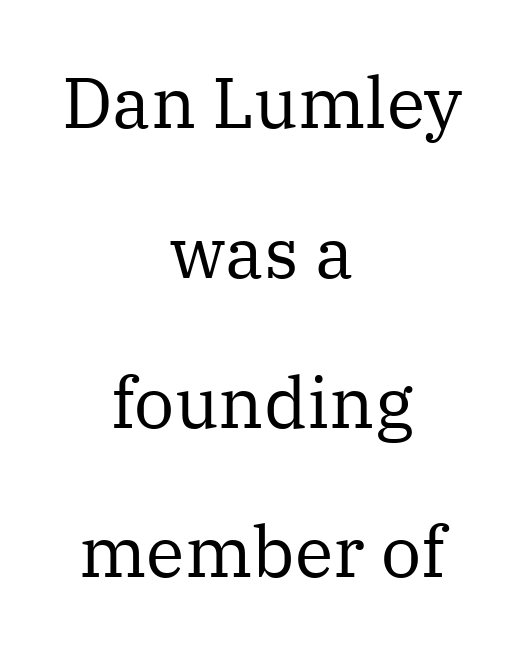
Each letter keeps its own natural width here, so spacing adapts to shape. The characters are drawn with everyday or finer stroke widths. The lines are spread far apart with generous leading. Characters follow at the spacing the type designer built in. Unlike italic type, these characters show no tilt at all. Is this a sans? No — the strokes have serifs.
